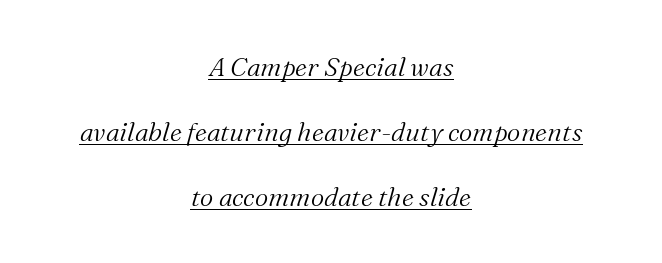
The image shows 26 px text type, italic (leaning right); set centered, loose line spacing (2.5x), normal letter spacing, underlined.
